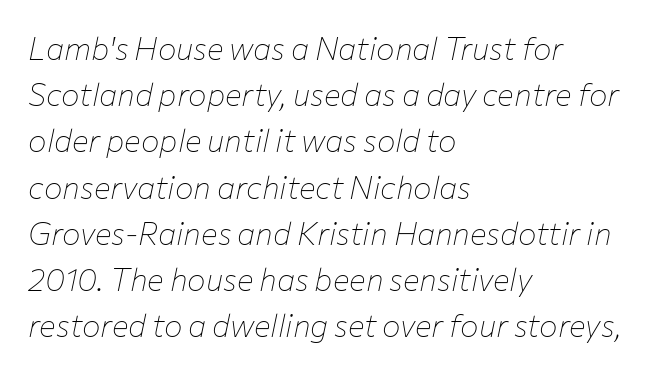
{"italic": "yes", "lean": "right", "slant_degrees": 12, "bold": "no", "weight": "thin", "width": "normal", "stroke_contrast": "low", "x_height": "medium", "monospaced": "no", "underline": "no", "align": "left", "line_spacing": "normal", "line_spacing_ratio": 1.49, "letter_spacing": "normal", "letter_spacing_em": 0.0, "glyph_px": 31}
